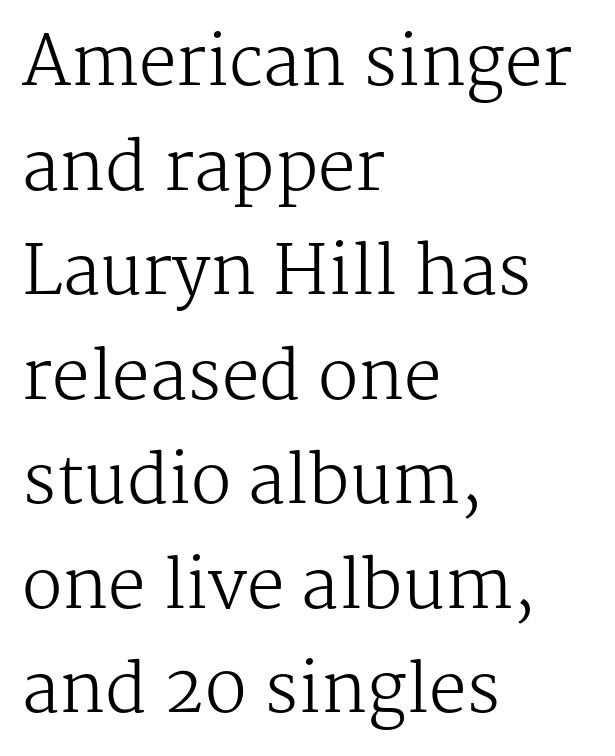
Q: Is the text bold? A: No.
Q: Is the text italic (slanted)? A: No, it is upright.
Q: Is the typeface a serif or a sans-serif typeface? A: Serif.
Q: Is the text underlined? A: No.
Q: How is the paragraph aligned? A: Left-aligned.
Q: Is the spacing between letters normal or unusually wide? A: Normal.
Q: Is the spacing between lines tight, normal or loose? A: Normal.
Q: Width (condensed, normal, or wide)? A: Normal.
Q: Stroke contrast? A: Medium.
Q: x-height? A: Medium.
Q: Monospaced? A: No.
